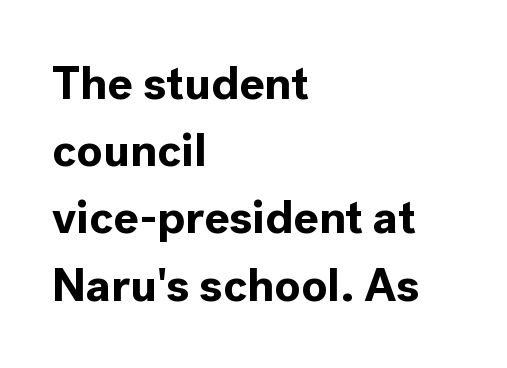
{"serif": "no", "italic": "no", "bold": "yes", "weight": "bold", "width": "normal", "x_height": "medium", "monospaced": "no", "underline": "no", "align": "left", "line_spacing": "normal", "line_spacing_ratio": 1.43, "letter_spacing": "normal", "letter_spacing_em": 0.0, "glyph_px": 47}
